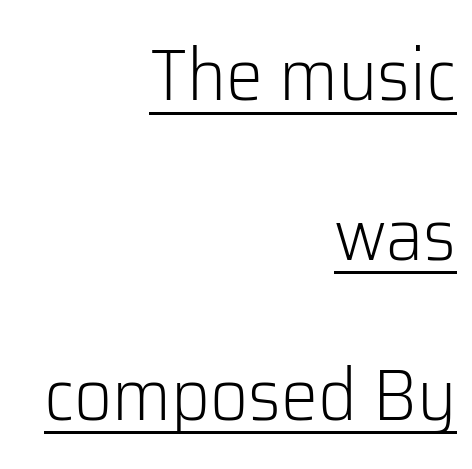
Q: Is the text bold? A: No.
Q: Is the text italic (slanted)? A: No, it is upright.
Q: Is the typeface a serif or a sans-serif typeface? A: Sans-serif.
Q: Is the text underlined? A: Yes.
Q: How is the paragraph aligned? A: Right-aligned.
Q: Is the spacing between letters normal or unusually wide? A: Normal.
Q: Is the spacing between lines tight, normal or loose? A: Loose.
Q: Width (condensed, normal, or wide)? A: Normal.
Q: Stroke contrast? A: Low.
Q: x-height? A: Medium.
Q: Monospaced? A: No.
